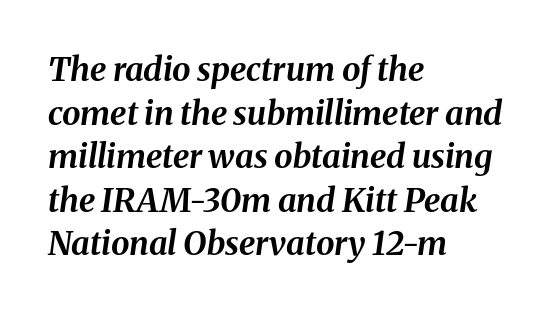
Q: Is the text bold? A: Yes.
Q: Is the text italic (slanted)? A: Yes, it leans right by about 8 degrees.
Q: Is the text underlined? A: No.
Q: How is the paragraph aligned? A: Left-aligned.
Q: Is the spacing between letters normal or unusually wide? A: Normal.
Q: Is the spacing between lines tight, normal or loose? A: Normal.
Q: Width (condensed, normal, or wide)? A: Normal.
Q: Stroke contrast? A: Medium.
Q: x-height? A: Medium.
Q: Monospaced? A: No.
